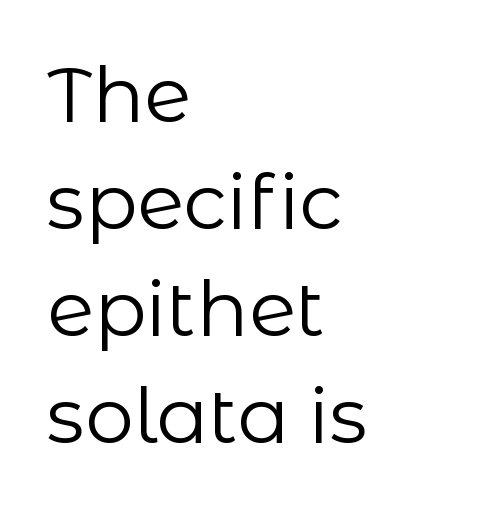
Q: Is the text bold? A: No.
Q: Is the text italic (slanted)? A: No, it is upright.
Q: Is the typeface a serif or a sans-serif typeface? A: Sans-serif.
Q: Is the text underlined? A: No.
Q: How is the paragraph aligned? A: Left-aligned.
Q: Is the spacing between letters normal or unusually wide? A: Normal.
Q: Is the spacing between lines tight, normal or loose? A: Normal.
Q: Width (condensed, normal, or wide)? A: Normal.
Q: Stroke contrast? A: Low.
Q: x-height? A: Medium.
Q: Monospaced? A: No.
